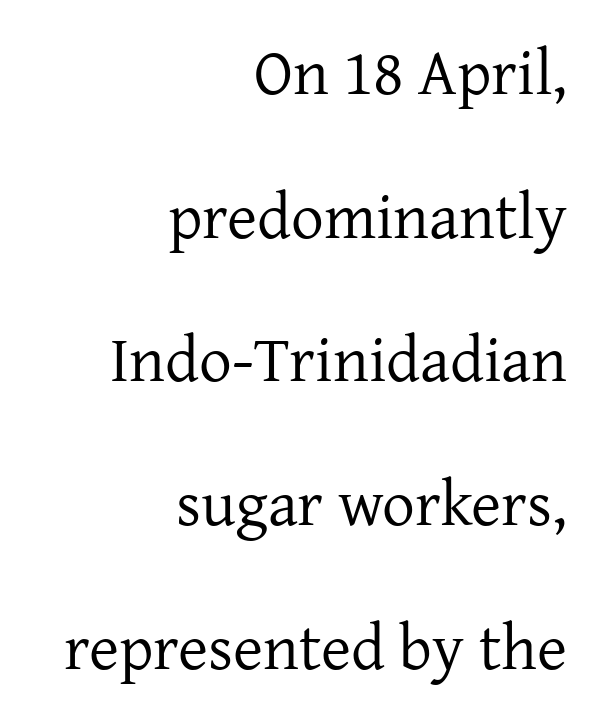
Q: Is the text bold? A: No.
Q: Is the text italic (slanted)? A: No, it is upright.
Q: Is the typeface a serif or a sans-serif typeface? A: Serif.
Q: Is the text underlined? A: No.
Q: How is the paragraph aligned? A: Right-aligned.
Q: Is the spacing between letters normal or unusually wide? A: Normal.
Q: Is the spacing between lines tight, normal or loose? A: Loose.
Q: Width (condensed, normal, or wide)? A: Normal.
Q: Stroke contrast? A: Low.
Q: x-height? A: Medium.
Q: Monospaced? A: No.
